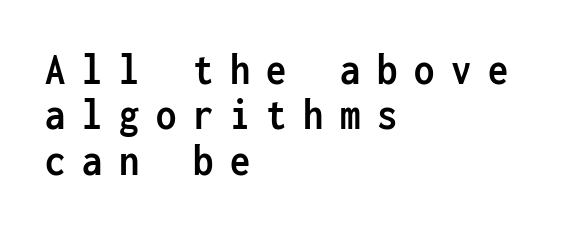
Q: Is the text bold? A: Yes.
Q: Is the text italic (slanted)? A: No, it is upright.
Q: Is the typeface a serif or a sans-serif typeface? A: Sans-serif.
Q: Is the text underlined? A: No.
Q: How is the paragraph aligned? A: Left-aligned.
Q: Is the spacing between letters normal or unusually wide? A: Unusually wide.
Q: Is the spacing between lines tight, normal or loose? A: Tight.
Q: Width (condensed, normal, or wide)? A: Condensed.
Q: Stroke contrast? A: Low.
Q: x-height? A: Medium.
Q: Monospaced? A: Yes.
